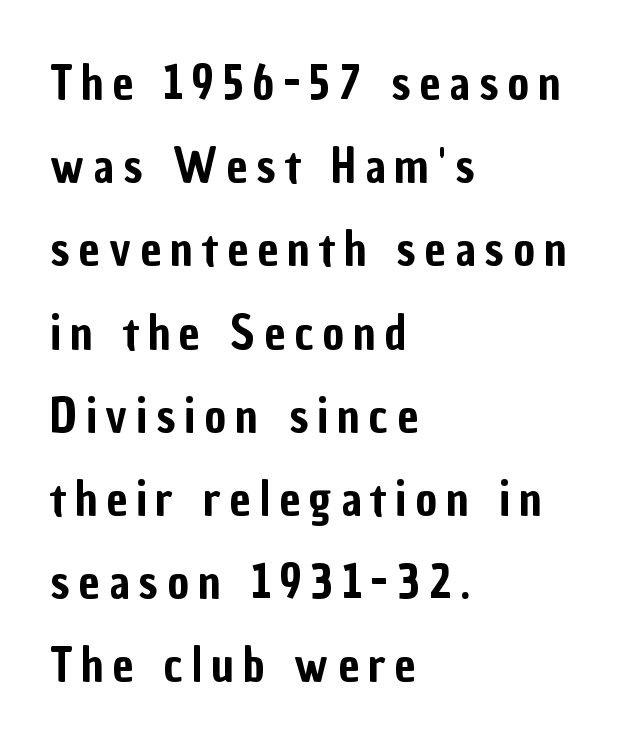
The designer went with a sans here, leaving each stem footless. Unmarked baselines from the first word to the last. These lines are rendered in a variable-pitch font. Unlike italic type, these characters show no tilt at all. Each line starts at the same left margin while the right side varies.
